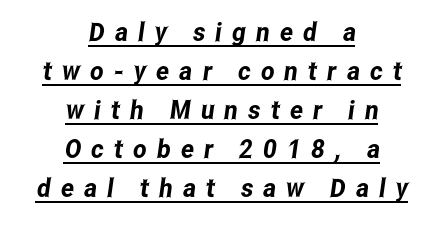
Q: Is the text underlined? A: Yes.
Q: How is the paragraph aligned? A: Centered.
Q: Is the spacing between letters normal or unusually wide? A: Unusually wide.
Q: Is the spacing between lines tight, normal or loose? A: Normal.
